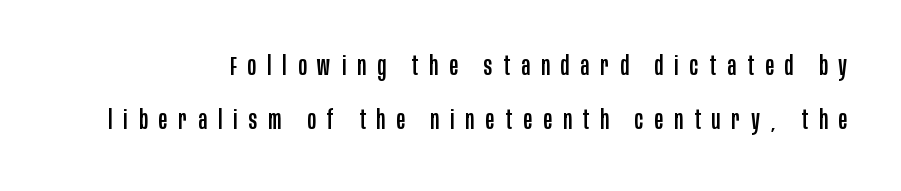
Quick note: underline off. What stands out about the letter spacing? Its width — letters are far apart. The typography opts for an upright posture over an oblique one. One glance says open: line gaps are wider than usual.
